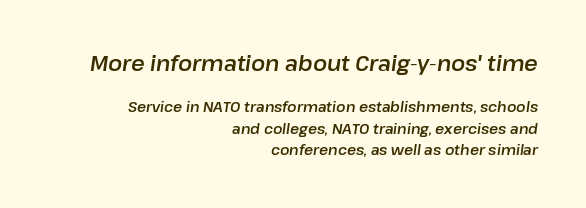
The baseline area is clear. Regarding leading, the lines here are spaced in the standard way. Short note: letters normally spaced. Size contrast runs from large at the top to small at the bottom. The ragged edge is on the left, which tells us the setting is flush right. Quick note: italic.
